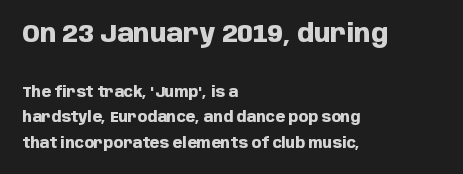
{"italic": "no", "bold": "yes", "underline": "no", "align": "left", "line_spacing_ratio": 1.82, "letter_spacing": "normal", "letter_spacing_em": 0.0, "larger_block": "first", "size_ratio": 1.71, "glyph_px": 24}
